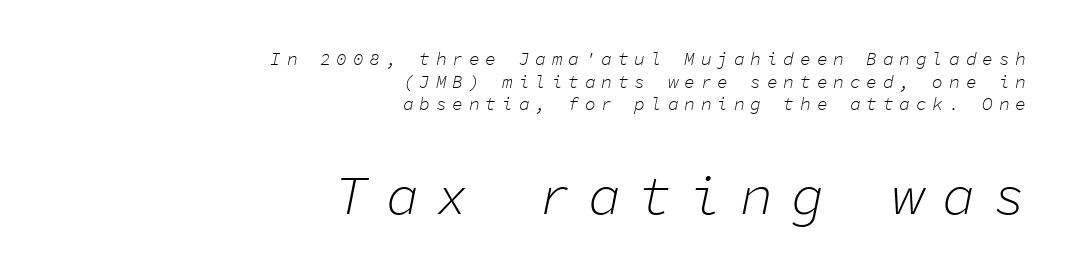
{"italic": "yes", "lean": "right", "slant_degrees": 11, "bold": "no", "weight": "light", "width": "normal", "stroke_contrast": "low", "x_height": "medium", "monospaced": "yes", "underline": "no", "align": "right", "line_spacing": "normal", "line_spacing_ratio": 1.26, "letter_spacing": "wide", "letter_spacing_em": 0.32, "larger_block": "second", "size_ratio": 3.06, "glyph_px": 55}
